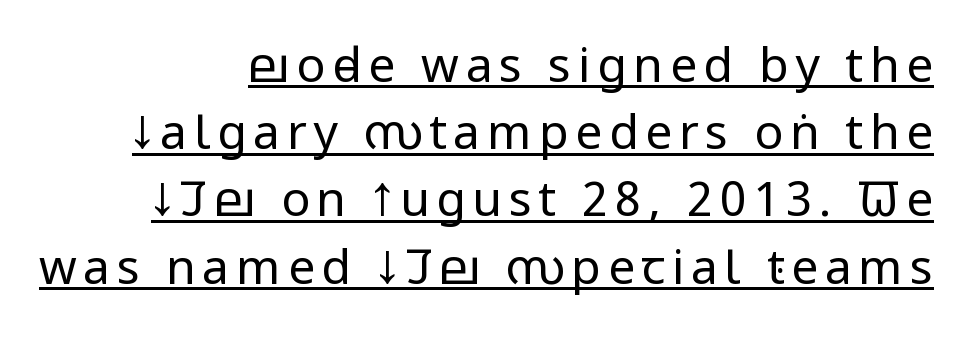
The lettering stays uniformly vertical, giving the passage a roman look. Does the copy run flush right? Yes — the right margin is perfectly even. Serifs: no, the terminals of the letterforms are clean. The typesetter has applied underlining to the passage shown.
